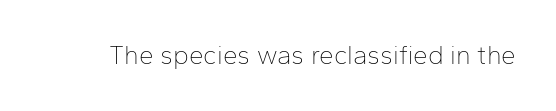
{"italic": "no", "bold": "no", "underline": "no", "letter_spacing": "normal", "letter_spacing_em": 0.0, "glyph_px": 26}
